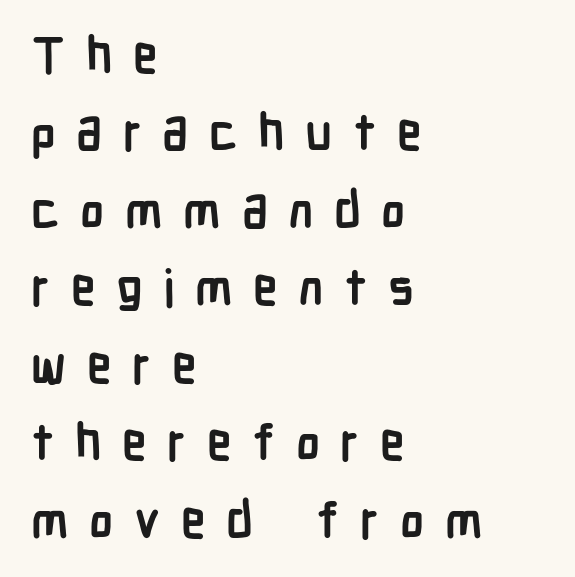
The image shows 50 px semibold, condensed sans-serif type, upright; set left-aligned, normal line spacing (1.55x), unusually wide letter spacing (+0.41 em), not underlined; low stroke contrast and a medium x-height.
